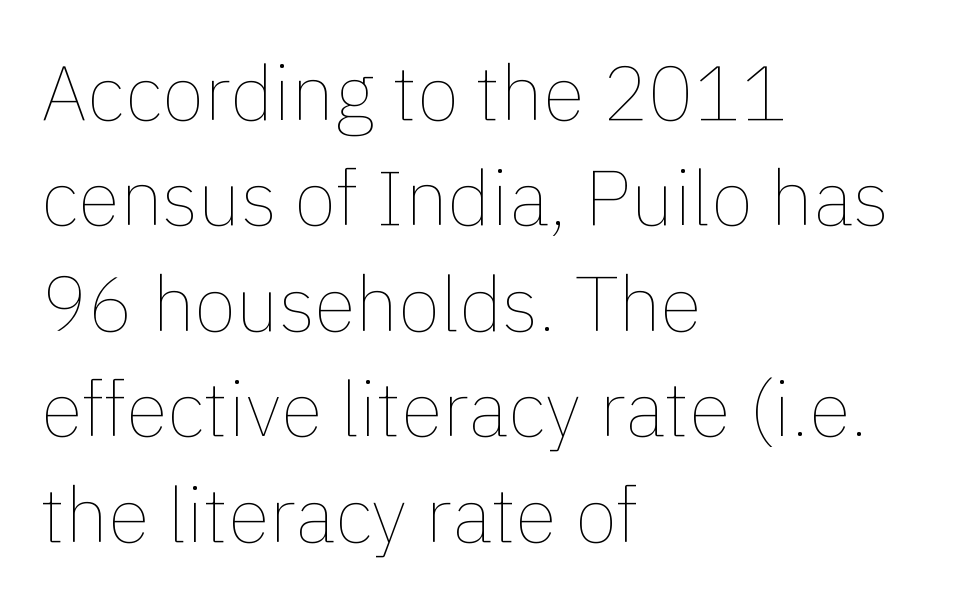
{"italic": "no", "bold": "no", "weight": "thin", "width": "normal", "x_height": "medium", "monospaced": "no", "underline": "no", "align": "left", "line_spacing": "normal", "line_spacing_ratio": 1.37, "letter_spacing": "normal", "letter_spacing_em": 0.0, "glyph_px": 77}
